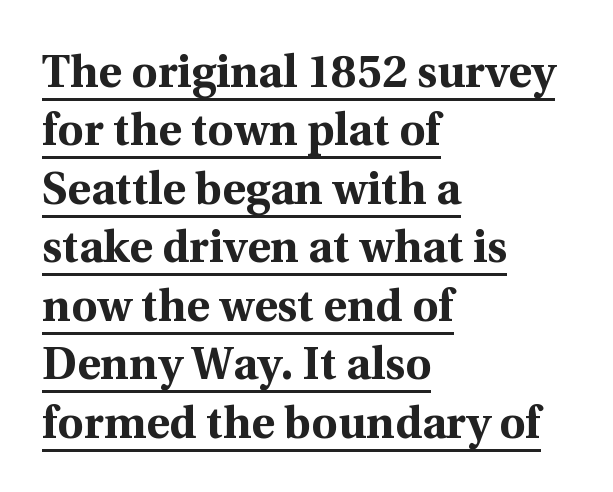
{"serif": "yes", "italic": "no", "bold": "yes", "weight": "bold", "width": "normal", "x_height": "medium", "monospaced": "no", "underline": "yes", "align": "left", "line_spacing": "normal", "line_spacing_ratio": 1.3, "letter_spacing": "normal", "letter_spacing_em": 0.0, "glyph_px": 45}
